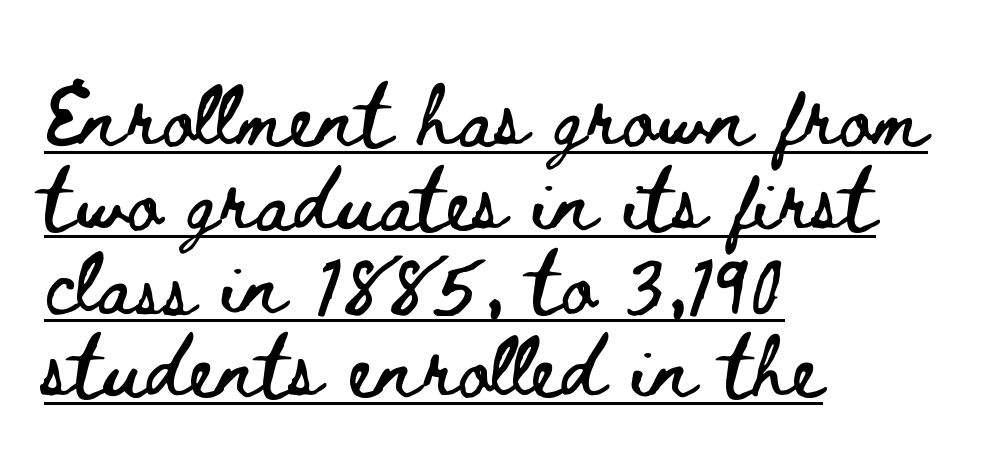
Regular leading. Does the copy run flush right? No — it runs flush left. What stands out about the letter spacing? Nothing — it is the standard amount. Students, observe the line beneath the letters — that is underlining.
